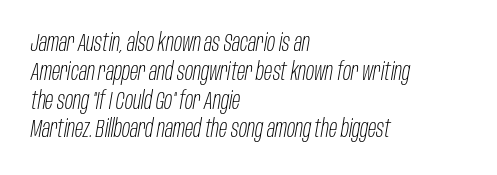
Q: Is the text bold? A: No.
Q: Is the text italic (slanted)? A: Yes, it leans right by about 10 degrees.
Q: Is the text underlined? A: No.
Q: How is the paragraph aligned? A: Left-aligned.
Q: Is the spacing between letters normal or unusually wide? A: Normal.
